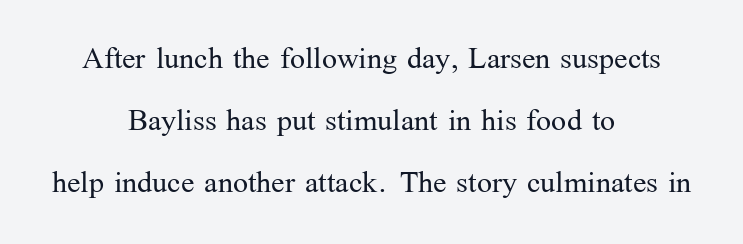
The vertical gap from one line to the next is medium. Typographically, this falls in the serif category. Style check: upright. Visually the block forms a symmetrical silhouette, jagged on both flanks. Beneath every word, the page is bare.
